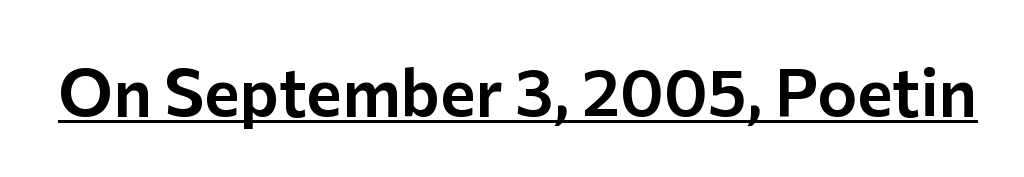
{"serif": "no", "italic": "no", "width": "normal", "stroke_contrast": "low", "x_height": "medium", "monospaced": "no", "underline": "yes", "letter_spacing": "normal", "letter_spacing_em": 0.0, "glyph_px": 67}
